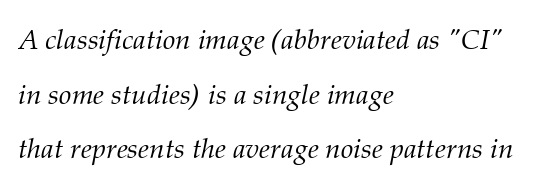
The image shows 28 px light serif type, italic (leaning right); set left-aligned, loose line spacing (1.95x), normal letter spacing, not underlined; medium stroke contrast and a medium x-height.
